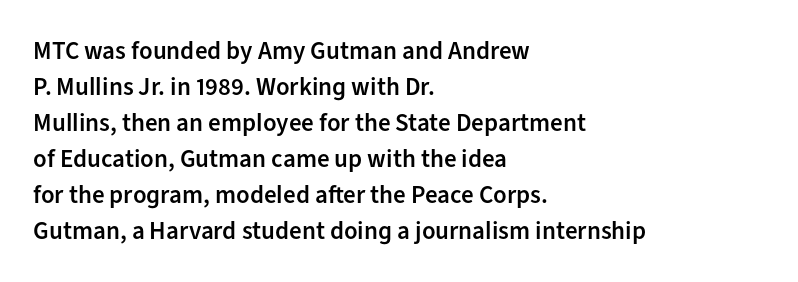
No italicization has been applied; the sample stays upright. How heavy is the stroke? Medium-heavy — a semibold, shy of bold. Default kerning and tracking; the words read as compact shapes. In CSS terms this would be text-align: left. Line spacing here is normal. The specimen omits any rule beneath the text block's lines.
